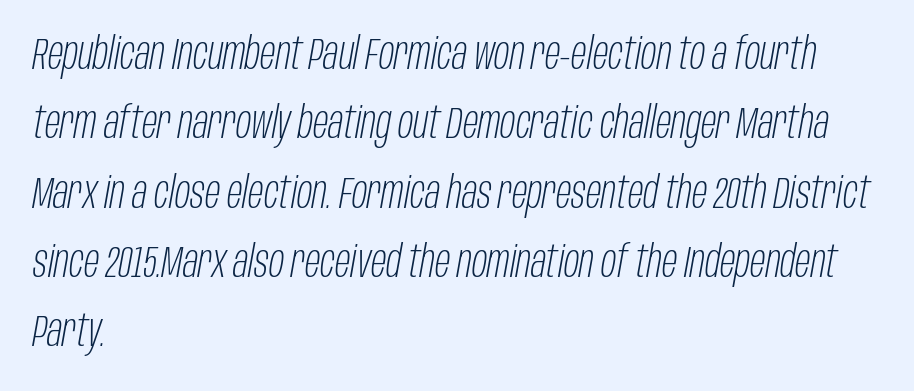
{"italic": "yes", "lean": "right", "slant_degrees": 10, "bold": "no", "weight": "light", "width": "condensed", "stroke_contrast": "low", "x_height": "large", "monospaced": "no", "underline": "no", "align": "left", "line_spacing": "normal", "line_spacing_ratio": 1.54, "letter_spacing": "normal", "letter_spacing_em": 0.0, "glyph_px": 45}
